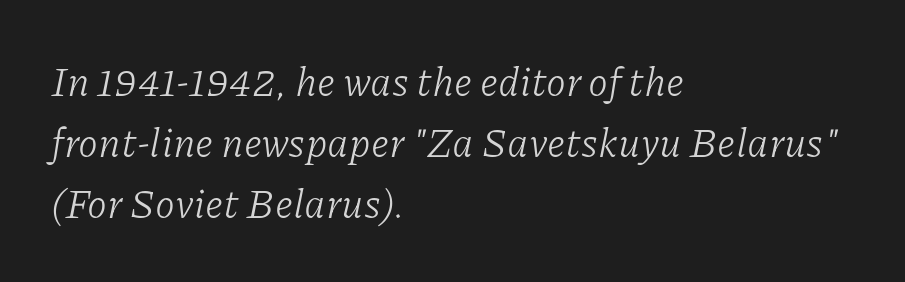
Q: Is the text bold? A: No.
Q: Is the text italic (slanted)? A: Yes, it leans right by about 11 degrees.
Q: Is the typeface a serif or a sans-serif typeface? A: Serif.
Q: Is the text underlined? A: No.
Q: How is the paragraph aligned? A: Left-aligned.
Q: Is the spacing between letters normal or unusually wide? A: Normal.
Q: Is the spacing between lines tight, normal or loose? A: Normal.
Q: Width (condensed, normal, or wide)? A: Normal.
Q: Stroke contrast? A: Low.
Q: x-height? A: Medium.
Q: Monospaced? A: No.
